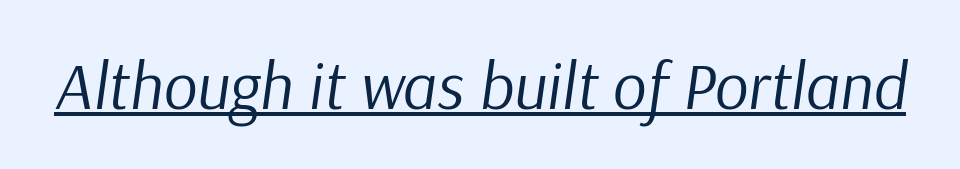
Q: Is the text bold? A: No.
Q: Is the text italic (slanted)? A: Yes, it leans right by about 9 degrees.
Q: Is the text underlined? A: Yes.
Q: Is the spacing between letters normal or unusually wide? A: Normal.
Q: Width (condensed, normal, or wide)? A: Normal.
Q: Stroke contrast? A: Low.
Q: x-height? A: Medium.
Q: Monospaced? A: No.
